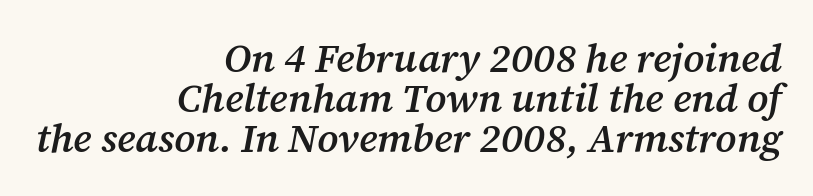
Q: Is the text bold? A: Semi-bold.
Q: Is the text italic (slanted)? A: Yes, it leans right by about 12 degrees.
Q: Is the typeface a serif or a sans-serif typeface? A: Serif.
Q: Is the text underlined? A: No.
Q: How is the paragraph aligned? A: Right-aligned.
Q: Is the spacing between letters normal or unusually wide? A: Normal.
Q: Is the spacing between lines tight, normal or loose? A: Tight.
Q: Width (condensed, normal, or wide)? A: Normal.
Q: Stroke contrast? A: Medium.
Q: x-height? A: Medium.
Q: Monospaced? A: No.
